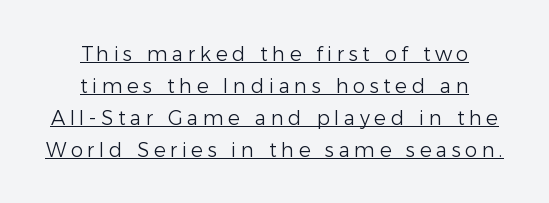
In terms of leading, this rendering sits right in the middle. The face used here is rendered with a markedly widened letterfit. Teacher's note: observe the equal gaps on both sides — that is centered alignment. Emphasis is given by a line drawn under the lettering. Upright lettering throughout.
